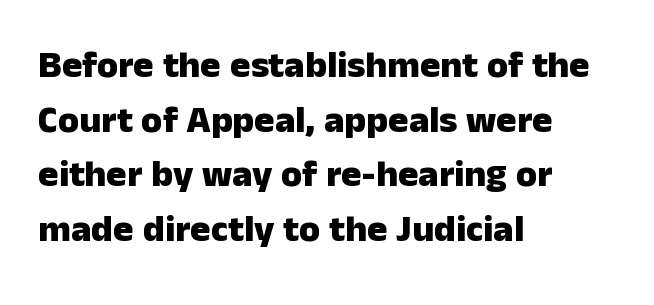
{"serif": "no", "italic": "no", "bold": "yes", "weight": "heavy", "width": "normal", "stroke_contrast": "low", "x_height": "medium", "monospaced": "no", "underline": "no", "align": "left", "line_spacing": "normal", "line_spacing_ratio": 1.44, "letter_spacing": "normal", "letter_spacing_em": 0.0, "glyph_px": 38}
